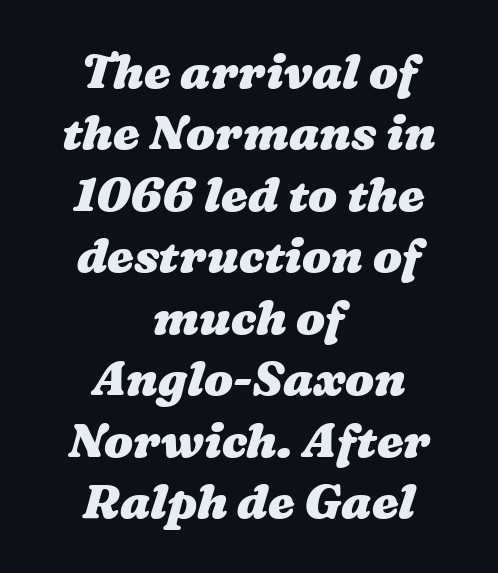
The image shows 48 px heavy, wide type; set centered, normal line spacing (1.28x), normal letter spacing, not underlined; medium stroke contrast and a medium x-height.
